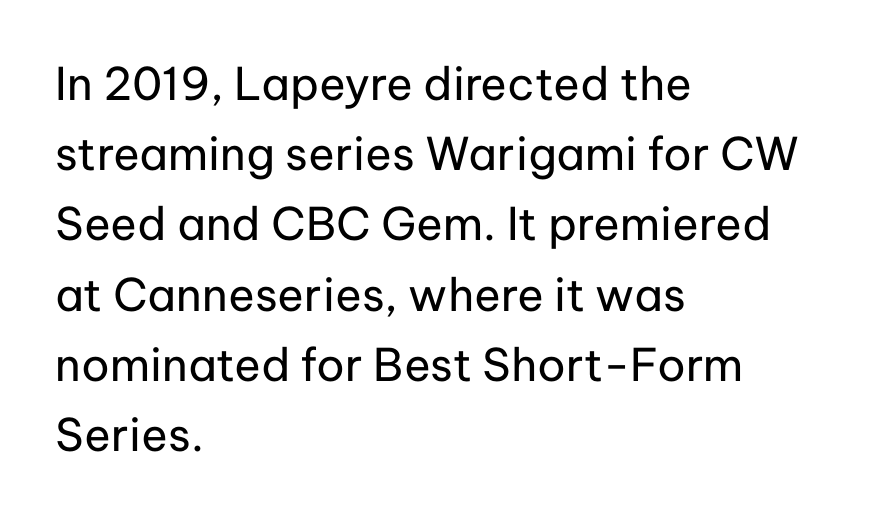
The image shows 45 px regular-weight sans-serif type, upright; set left-aligned, normal line spacing (1.56x), normal letter spacing, not underlined; low stroke contrast and a medium x-height.
